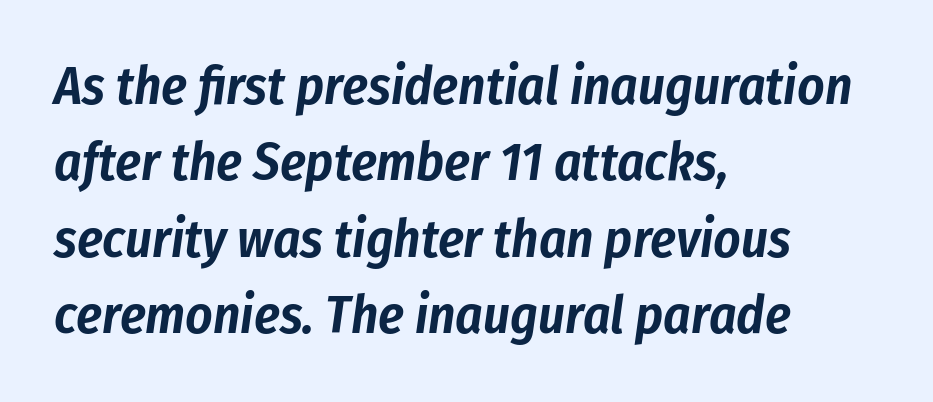
The face used here is proportionally spaced, like ordinary book or web type. Notice how the passage keeps a crisp vertical edge on the left only. Rule under the text: the space is simply empty. It's the slanting kind of type. The line-height multiplier appears to be the usual default. Spacing between characters is what you'd get straight out of the box.
